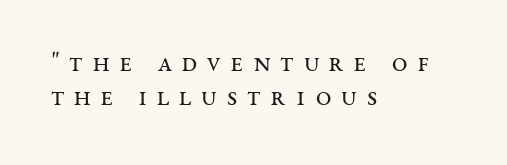
The image shows 28 px regular-weight, wide serif type, upright; set left-aligned, line spacing 1.21x, unusually wide letter spacing (+0.35 em), not underlined; medium stroke contrast and a large x-height.
